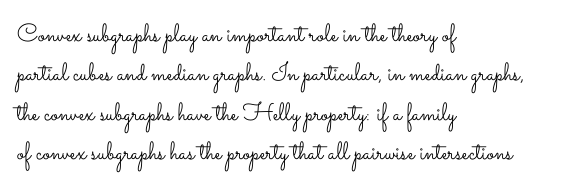
This block has exactly the height ordinary leading produces. Heft: none added — not bold. The face used here is rendered with its standard letterfit. Horizontally, the lines are justified to the leading edge only.
